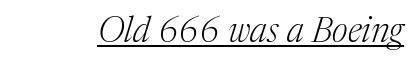
{"serif": "yes", "italic": "yes", "lean": "right", "slant_degrees": 17, "bold": "no", "weight": "light", "width": "normal", "stroke_contrast": "medium", "x_height": "medium", "monospaced": "no", "underline": "yes", "letter_spacing": "normal", "letter_spacing_em": 0.0, "glyph_px": 35}
